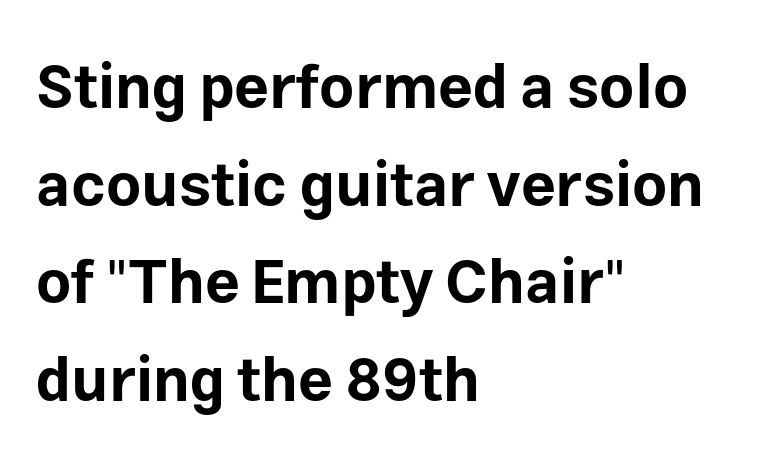
Students, observe: this is what conventionally led text looks like. Character widths vary here, with narrow letters taking less room than wide ones. You can tell it's not italic because the verticals are truly vertical. The passage is arranged the way most books set body copy — flush left. How heavy is the stroke? Heavy — this is a bold. Tracking here is standard; glyphs follow each other at the usual distance.
